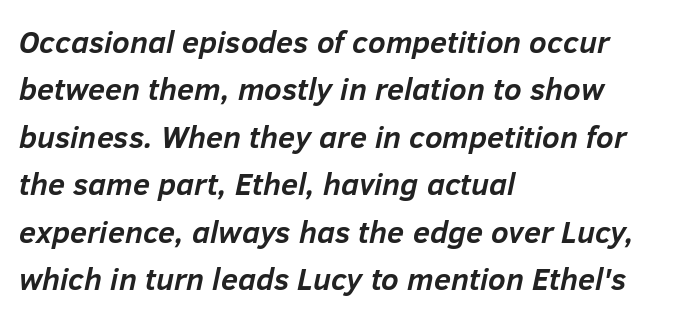
Quick note: italic. This sample keeps an unexceptional amount of space between lines. The font is running at its bold setting. Left-aligned paragraph, ragged on the right. Nothing unusual about the tracking: characters are spaced as the font intends.
